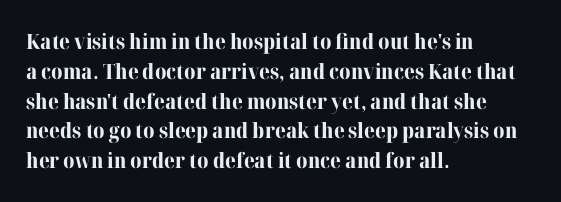
{"italic": "no", "bold": "yes", "underline": "no", "align": "left", "line_spacing": "normal", "line_spacing_ratio": 1.42, "letter_spacing": "normal", "letter_spacing_em": 0.0, "glyph_px": 21}
